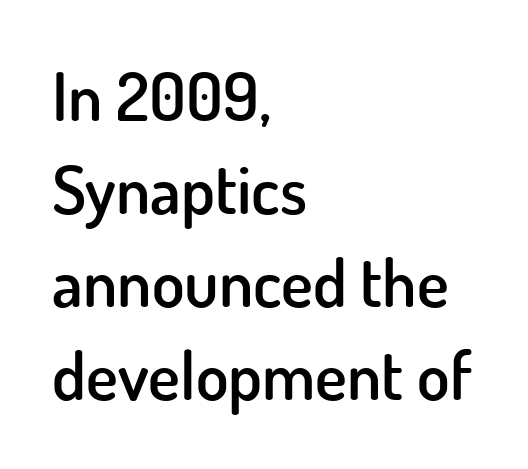
{"serif": "no", "italic": "no", "bold": "semi", "weight": "semibold", "width": "normal", "stroke_contrast": "low", "x_height": "small", "monospaced": "no", "underline": "no", "align": "left", "line_spacing": "normal", "line_spacing_ratio": 1.39, "letter_spacing": "normal", "letter_spacing_em": 0.0, "glyph_px": 67}
